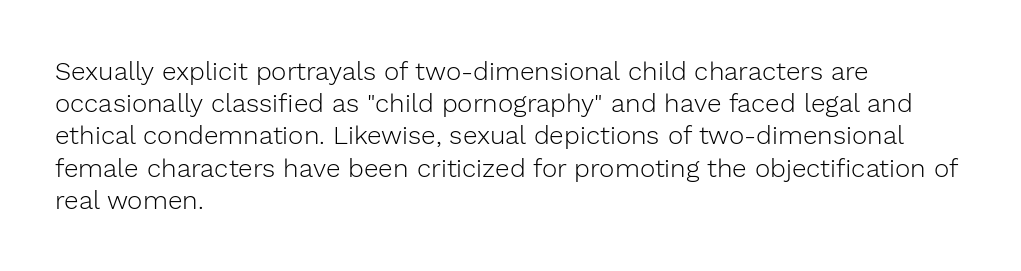
The image shows 26 px text type, upright; set left-aligned, line spacing 1.24x, normal letter spacing, not underlined.
